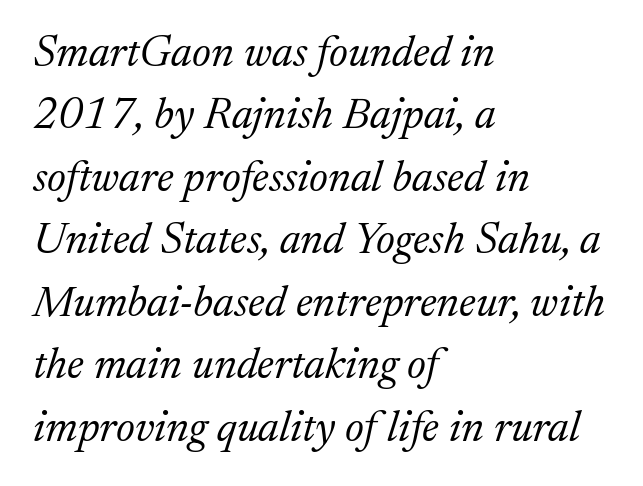
Q: Is the text bold? A: No.
Q: Is the text italic (slanted)? A: Yes, it leans right by about 17 degrees.
Q: Is the typeface a serif or a sans-serif typeface? A: Serif.
Q: Is the text underlined? A: No.
Q: How is the paragraph aligned? A: Left-aligned.
Q: Is the spacing between letters normal or unusually wide? A: Normal.
Q: Is the spacing between lines tight, normal or loose? A: Normal.
Q: Width (condensed, normal, or wide)? A: Normal.
Q: Stroke contrast? A: Medium.
Q: x-height? A: Medium.
Q: Monospaced? A: No.
